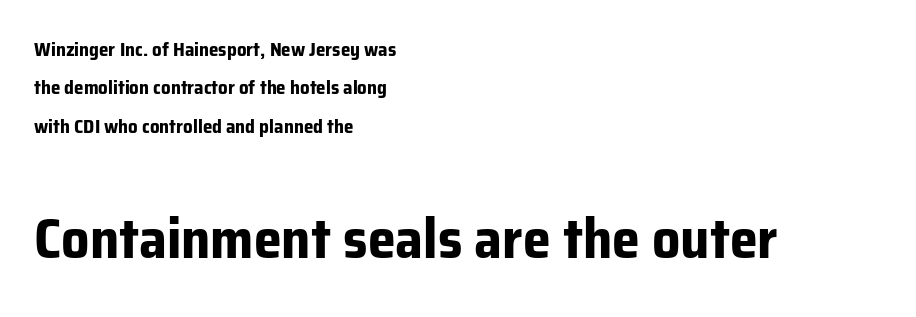
The image shows 56 px bold sans-serif type, upright; set left-aligned, loose line spacing (2.02x), normal letter spacing, not underlined; the second (bottom) block is 2.95x larger; low stroke contrast and a medium x-height.
